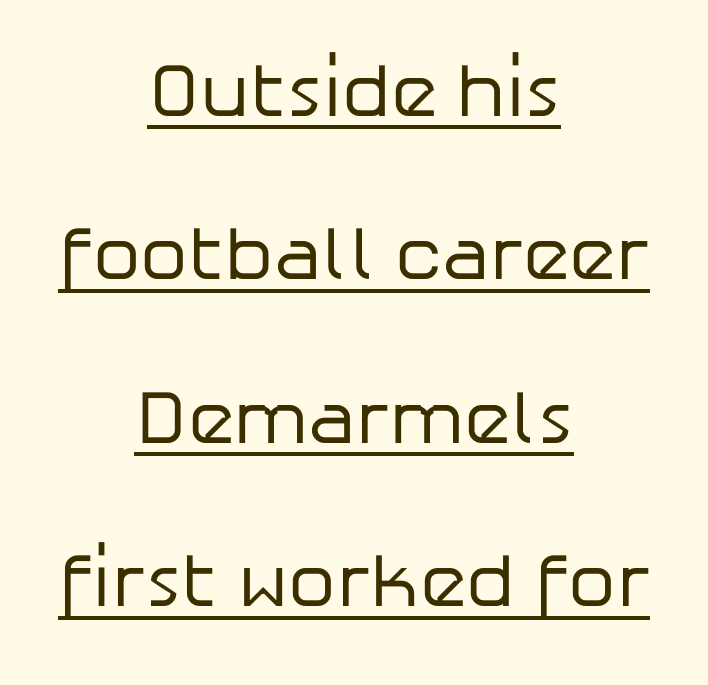
The image shows 76 px regular-weight sans-serif type, upright; set centered, loose line spacing (2.15x), normal letter spacing, underlined; low stroke contrast and a medium x-height.
